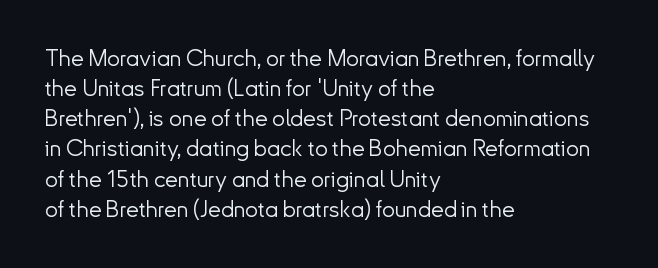
{"italic": "no", "bold": "no", "underline": "no", "align": "left", "line_spacing": "normal", "line_spacing_ratio": 1.31, "letter_spacing": "normal", "letter_spacing_em": 0.0, "glyph_px": 23}
